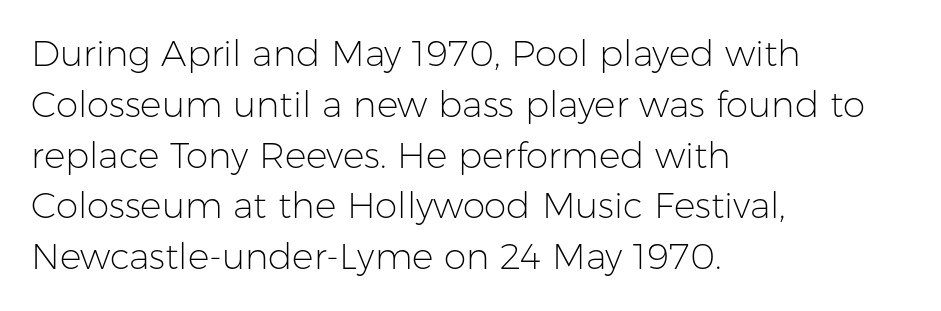
Descenders hang freely into open space. Horizontal alignment here is leftward, the default for most running prose. Ink coverage per letter is moderate at most. The letters stand upright; this is a roman face. Is there much room between lines? A standard amount, neither cramped nor airy. Characters follow at the spacing the type designer built in.
